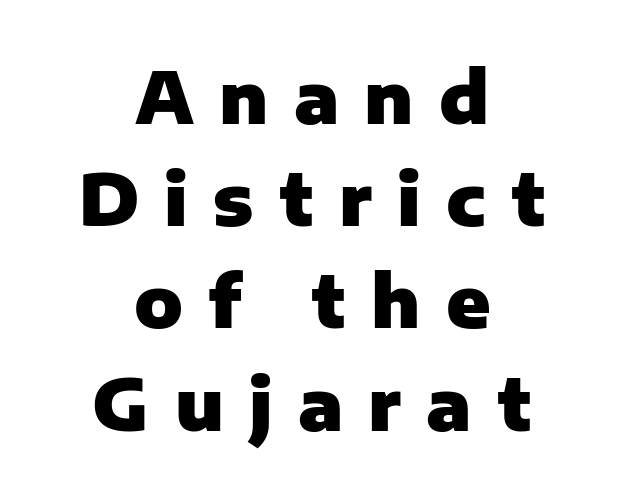
{"serif": "no", "italic": "no", "bold": "yes", "weight": "heavy", "width": "normal", "stroke_contrast": "low", "x_height": "medium", "monospaced": "no", "underline": "no", "align": "center", "line_spacing": "normal", "line_spacing_ratio": 1.42, "letter_spacing": "wide", "letter_spacing_em": 0.35, "glyph_px": 72}
